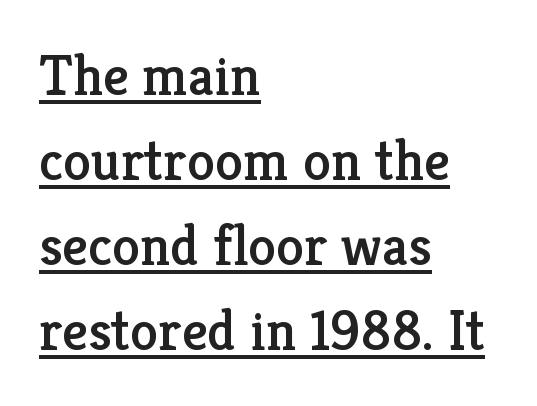
The image shows 57 px serif type, upright; set left-aligned, normal line spacing (1.49x), normal letter spacing, underlined; low stroke contrast and a medium x-height.
